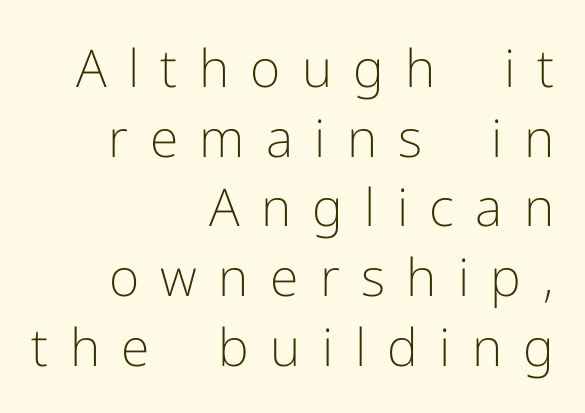
The ragged edge is on the left, which tells us the setting is flush right. Every stem runs plumb, perpendicular to the baseline. Successive baselines arrive at the customary interval. Spacing between characters has been opened up far beyond the box default. Letters have the restrained weight of plain body copy at most. Here the designer chose a conventional face with non-uniform glyph widths.
